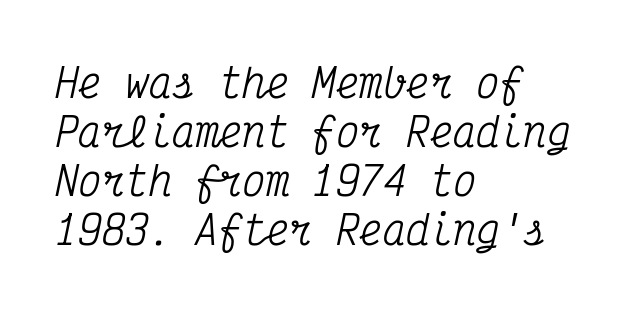
Q: Is the text italic (slanted)? A: Yes, it leans right by about 12 degrees.
Q: Is the typeface a serif or a sans-serif typeface? A: Serif.
Q: Is the text underlined? A: No.
Q: How is the paragraph aligned? A: Left-aligned.
Q: Is the spacing between letters normal or unusually wide? A: Normal.
Q: Is the spacing between lines tight, normal or loose? A: Normal.
Q: Width (condensed, normal, or wide)? A: Condensed.
Q: Stroke contrast? A: Medium.
Q: x-height? A: Medium.
Q: Monospaced? A: Yes.
